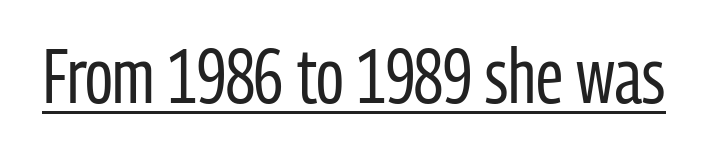
The image shows 76 px regular-weight, condensed sans-serif type, upright; set normal letter spacing, underlined; low stroke contrast and a medium x-height.
